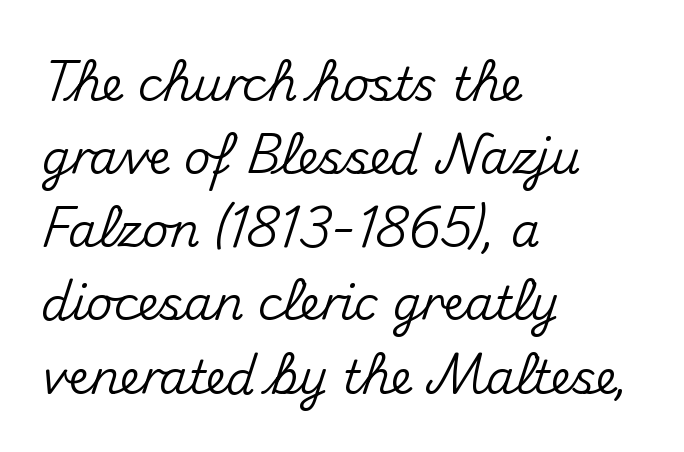
{"serif": "no", "width": "normal", "stroke_contrast": "medium", "x_height": "small", "monospaced": "no", "underline": "no", "align": "left", "line_spacing": "normal", "line_spacing_ratio": 1.59, "letter_spacing": "normal", "letter_spacing_em": 0.0, "glyph_px": 46}
